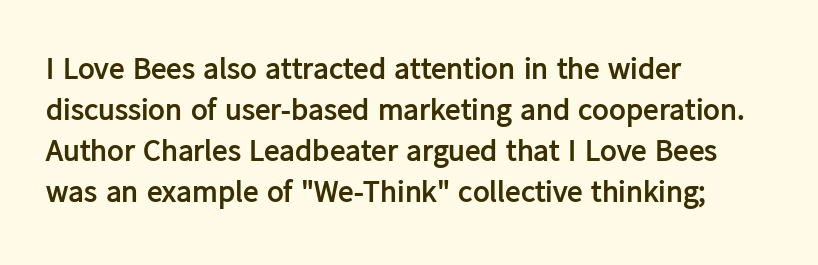
The image shows 31 px semibold sans-serif type, upright; set left-aligned, normal line spacing (1.32x), normal letter spacing, not underlined; low stroke contrast and a medium x-height.
